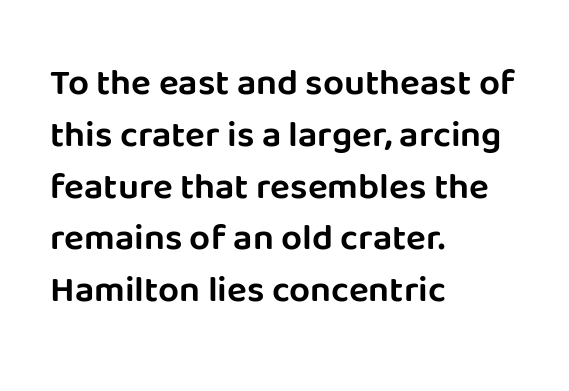
Any mark beneath the type? The region is blank. Line spacing here is normal. Inter-character spacing is left at the font's built-in metrics. In terms of letterform style, serifs are entirely absent. The rag falls on the right side of this text block.
